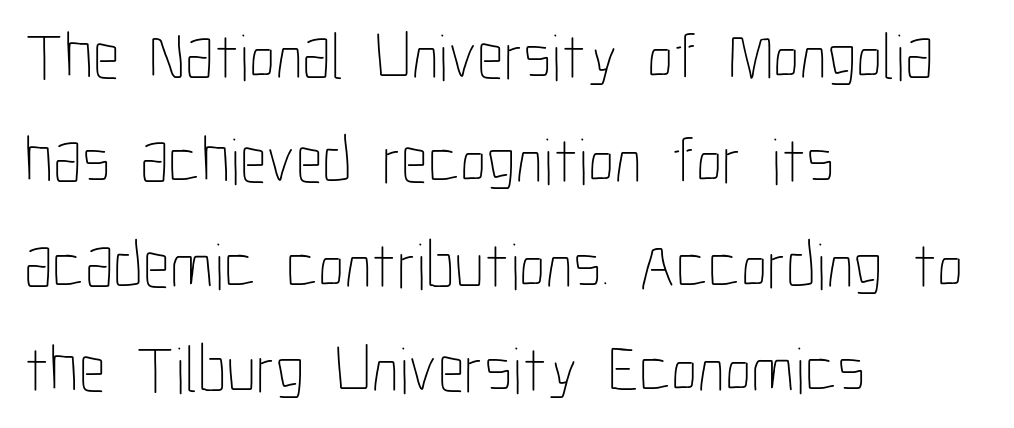
The image shows 66 px thin, condensed type, upright; set left-aligned, normal line spacing (1.58x), normal letter spacing, not underlined; low stroke contrast and a medium x-height.
